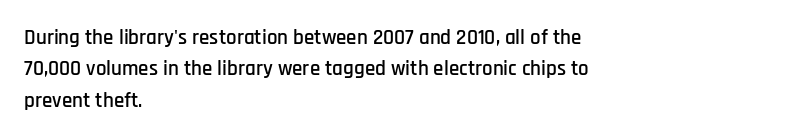
The image shows 21 px text type, upright; set left-aligned, normal line spacing (1.49x), normal letter spacing, not underlined.
